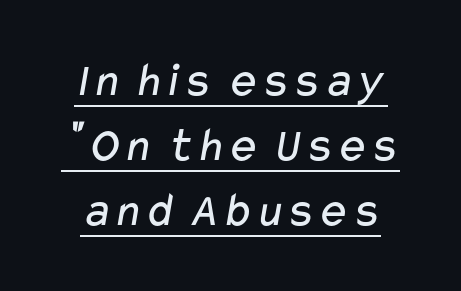
Q: Is the text bold? A: No.
Q: Is the typeface a serif or a sans-serif typeface? A: Sans-serif.
Q: Is the text underlined? A: Yes.
Q: Is the spacing between letters normal or unusually wide? A: Normal.
Q: Is the spacing between lines tight, normal or loose? A: Normal.
Q: Width (condensed, normal, or wide)? A: Wide.
Q: Stroke contrast? A: Low.
Q: x-height? A: Medium.
Q: Monospaced? A: No.
